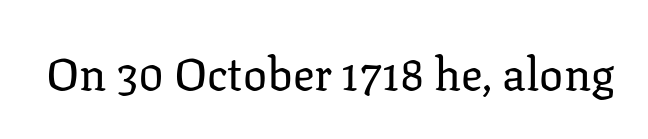
The rendering shows small feet on the letterforms — a serif design. You could not count columns in this text — the font is proportionally spaced. Underline: absent. This reads as an unemphasized weight, regular at the heaviest.
